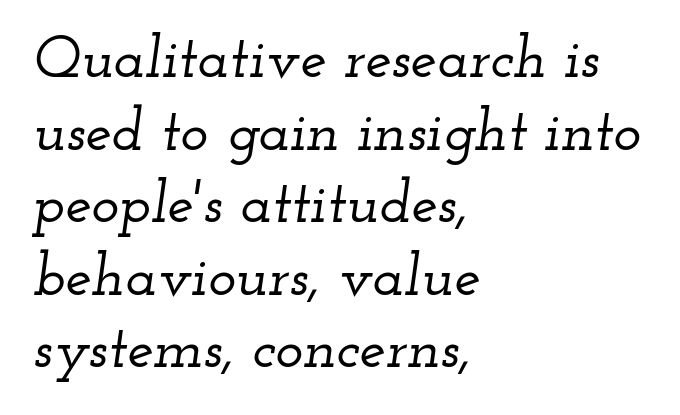
The string is rendered with underlining switched off. Leftover space on each line is placed entirely after the last word. Regarding serifs, this sample has them. Emphasis-style slanted type is in use. Is this a fixed-width face? No — the glyphs have proportional, varying widths. Here the glyphs are tracked normally, forming tight word shapes.
